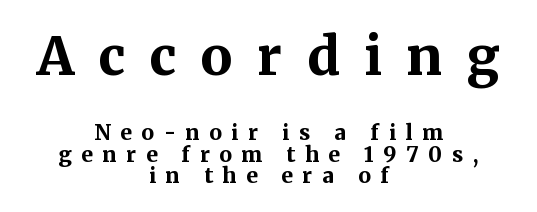
Type size steps down from the first block to the second. Observe the wide spacing: letters keep a clear distance from each other. Type style note: has serifs. If you drew a line through each stem, it would be perfectly vertical.
